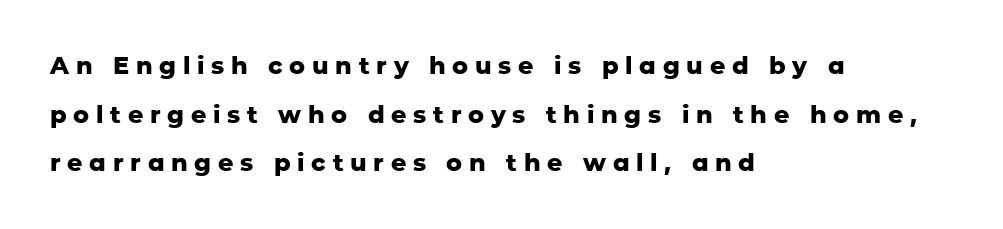
{"italic": "no", "bold": "yes", "underline": "no", "align": "left", "line_spacing": "loose", "line_spacing_ratio": 2.03, "letter_spacing": "wide", "letter_spacing_em": 0.28, "glyph_px": 24}
